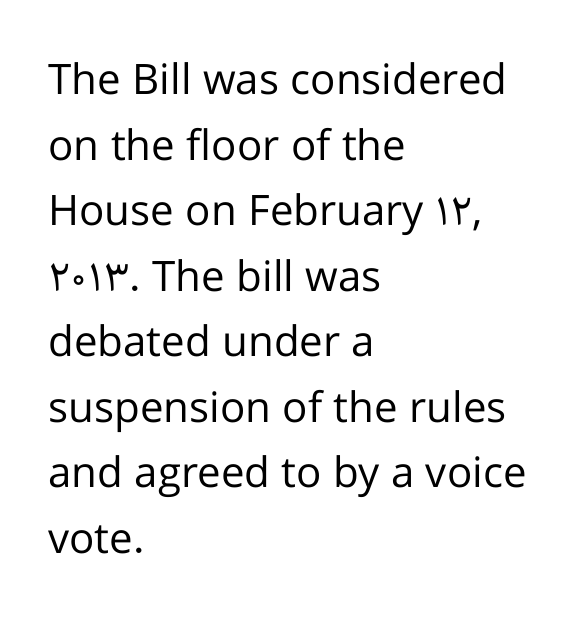
The image shows 42 px regular-weight sans-serif type, upright; set left-aligned, normal line spacing (1.56x), normal letter spacing, not underlined; low stroke contrast and a medium x-height.
